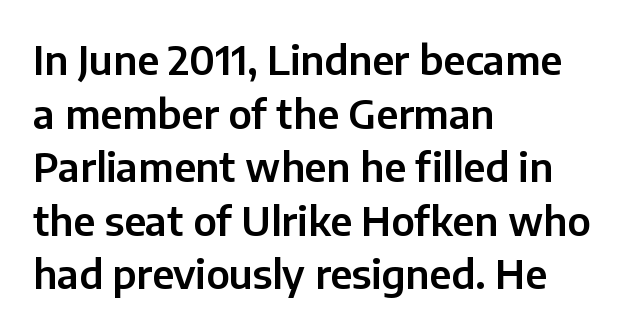
{"serif": "no", "italic": "no", "width": "normal", "stroke_contrast": "low", "x_height": "medium", "monospaced": "no", "underline": "no", "align": "left", "line_spacing": "normal", "line_spacing_ratio": 1.34, "letter_spacing": "normal", "letter_spacing_em": 0.0, "glyph_px": 40}
